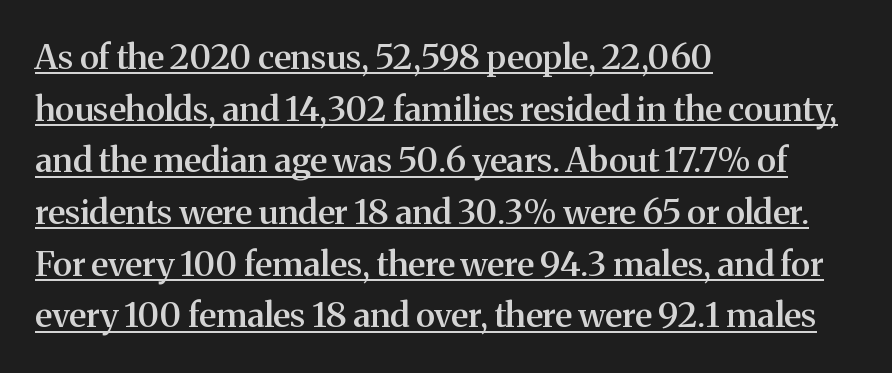
Q: Is the text bold? A: Semi-bold.
Q: Is the text italic (slanted)? A: No, it is upright.
Q: Is the typeface a serif or a sans-serif typeface? A: Serif.
Q: Is the text underlined? A: Yes.
Q: How is the paragraph aligned? A: Left-aligned.
Q: Is the spacing between letters normal or unusually wide? A: Normal.
Q: Is the spacing between lines tight, normal or loose? A: Normal.
Q: Width (condensed, normal, or wide)? A: Normal.
Q: Stroke contrast? A: Medium.
Q: x-height? A: Medium.
Q: Monospaced? A: No.
